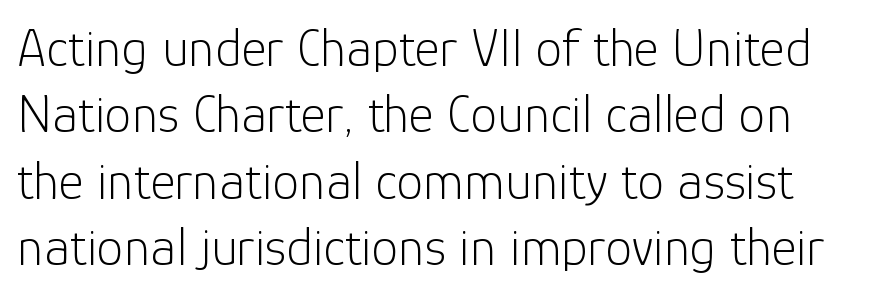
{"serif": "no", "italic": "no", "bold": "no", "weight": "light", "width": "normal", "stroke_contrast": "low", "x_height": "medium", "monospaced": "no", "underline": "no", "line_spacing_ratio": 1.23, "letter_spacing": "normal", "letter_spacing_em": 0.0, "glyph_px": 54}
